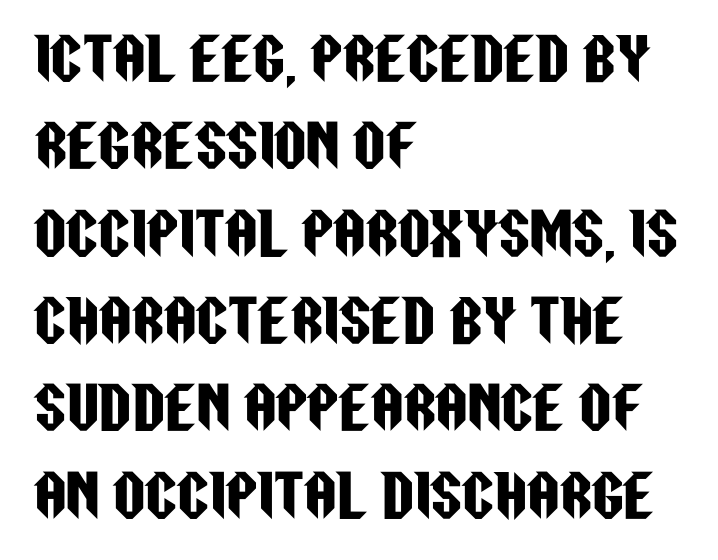
Q: Is the text italic (slanted)? A: No, it is upright.
Q: Is the typeface a serif or a sans-serif typeface? A: Sans-serif.
Q: Is the text underlined? A: No.
Q: How is the paragraph aligned? A: Left-aligned.
Q: Is the spacing between letters normal or unusually wide? A: Normal.
Q: Is the spacing between lines tight, normal or loose? A: Normal.
Q: Width (condensed, normal, or wide)? A: Condensed.
Q: Stroke contrast? A: Low.
Q: x-height? A: Large.
Q: Monospaced? A: No.
